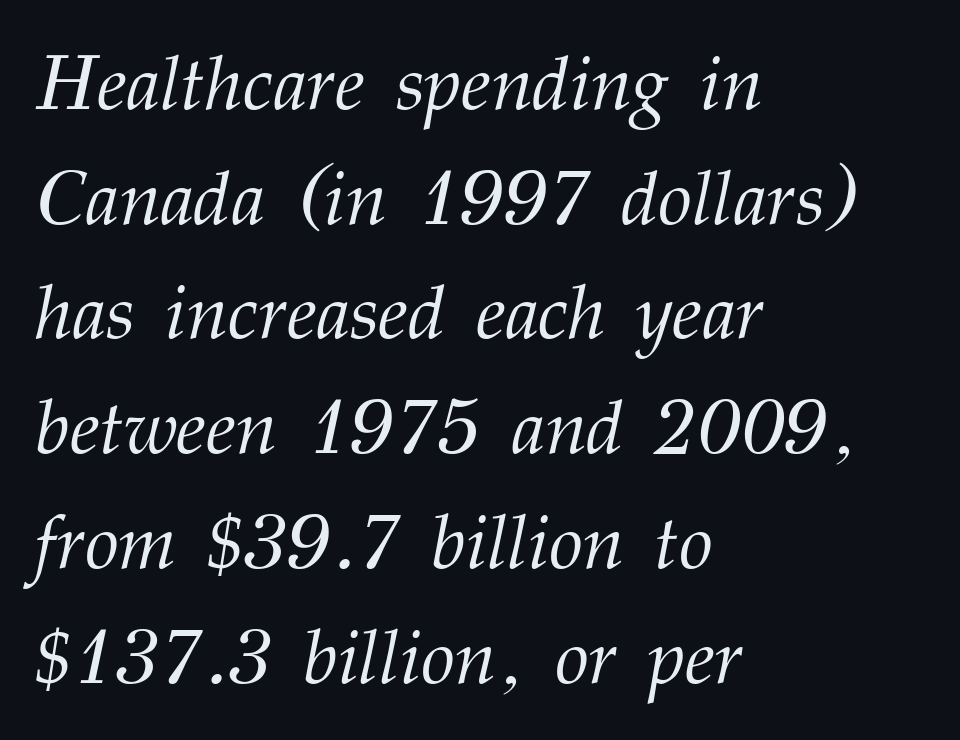
The image shows 77 px light serif type, italic (leaning right); set left-aligned, normal line spacing (1.49x), normal letter spacing, not underlined; medium stroke contrast and a medium x-height.
